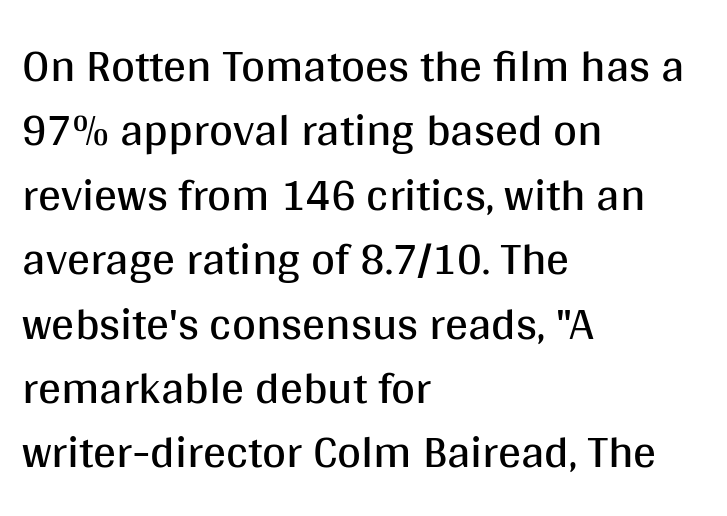
The image shows 46 px regular-weight sans-serif type, upright; set left-aligned, normal line spacing (1.4x), normal letter spacing, not underlined; medium stroke contrast and a large x-height.
